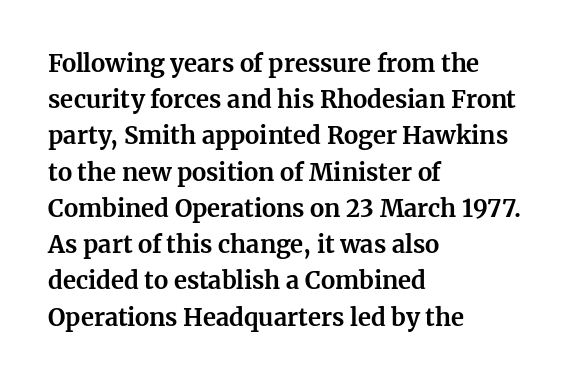
Q: Is the text bold? A: Yes.
Q: Is the text italic (slanted)? A: No, it is upright.
Q: Is the text underlined? A: No.
Q: How is the paragraph aligned? A: Left-aligned.
Q: Is the spacing between letters normal or unusually wide? A: Normal.
Q: Is the spacing between lines tight, normal or loose? A: Normal.
